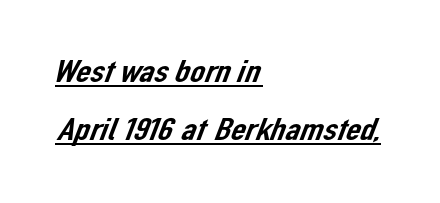
{"serif": "no", "width": "normal", "stroke_contrast": "low", "x_height": "medium", "monospaced": "no", "underline": "yes", "align": "left", "line_spacing_ratio": 1.77, "letter_spacing": "normal", "letter_spacing_em": 0.0, "glyph_px": 33}
